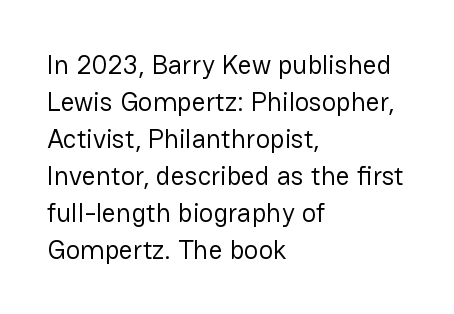
{"italic": "no", "bold": "no", "underline": "no", "align": "left", "line_spacing": "normal", "line_spacing_ratio": 1.37, "letter_spacing": "normal", "letter_spacing_em": 0.0, "glyph_px": 27}
